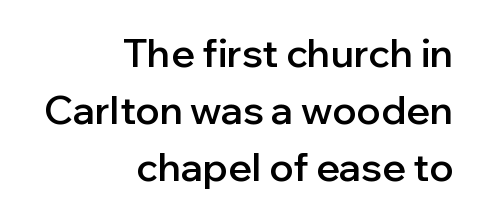
The image shows 39 px semibold sans-serif type, upright; set right-aligned, normal line spacing (1.46x), normal letter spacing, not underlined; low stroke contrast and a medium x-height.
